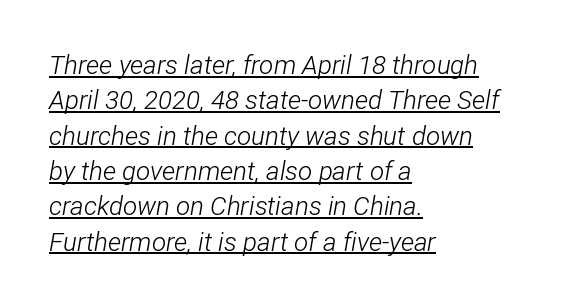
{"italic": "yes", "lean": "right", "slant_degrees": 12, "bold": "no", "underline": "yes", "align": "left", "line_spacing": "normal", "line_spacing_ratio": 1.36, "letter_spacing": "normal", "letter_spacing_em": 0.0, "glyph_px": 26}
